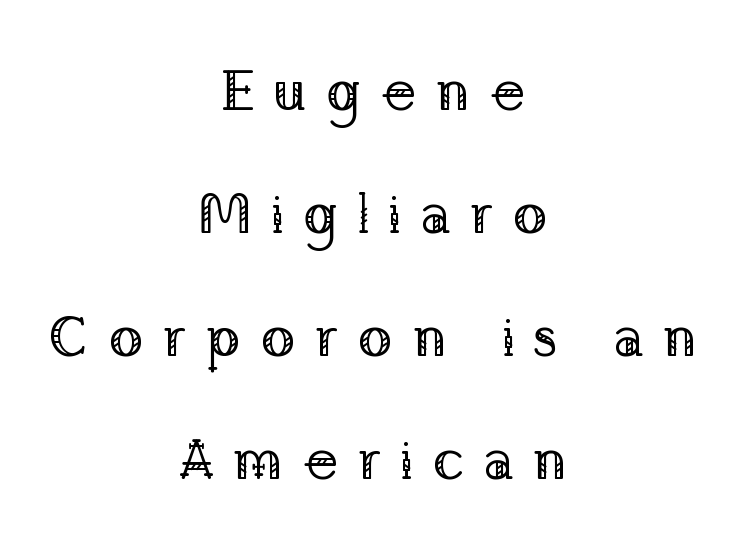
{"serif": "yes", "italic": "no", "bold": "no", "weight": "regular", "width": "normal", "stroke_contrast": "low", "x_height": "medium", "monospaced": "no", "underline": "no", "align": "center", "line_spacing": "loose", "line_spacing_ratio": 2.16, "letter_spacing": "wide", "letter_spacing_em": 0.33, "glyph_px": 57}
